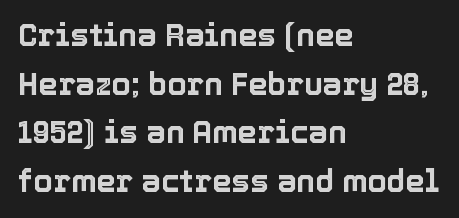
If you drew a ruler down the left edge, every line would touch it. The face used here is rendered with its standard letterfit. The space beneath each line is pristine and unruled. It's the straight-up-and-down kind of type. A typesetter would call this proportional, since set widths differ per character. Whoever set this chose a conventional vertical rhythm.
